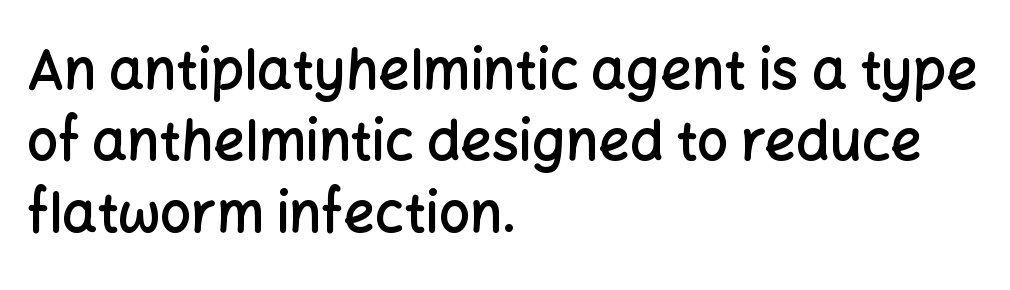
Line spacing here is normal. No extra tracking has been applied to these lines. The text was rendered using a sans face with plain stroke endings. Beneath every word, the page is bare. The type sits square on the baseline with zero lean. The strokes are fattened partway — semibold, not bold.
